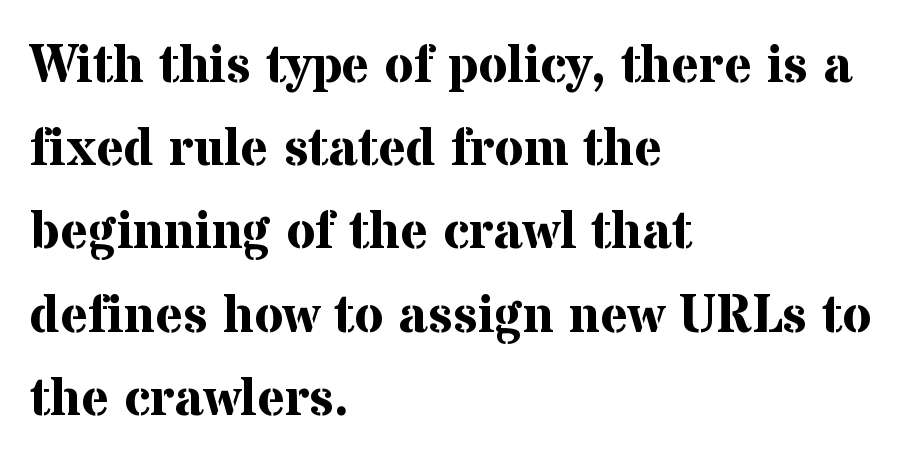
{"serif": "yes", "italic": "no", "bold": "yes", "weight": "bold", "width": "normal", "stroke_contrast": "medium", "x_height": "medium", "monospaced": "no", "underline": "no", "align": "left", "line_spacing": "normal", "line_spacing_ratio": 1.57, "letter_spacing": "normal", "letter_spacing_em": 0.0, "glyph_px": 53}
